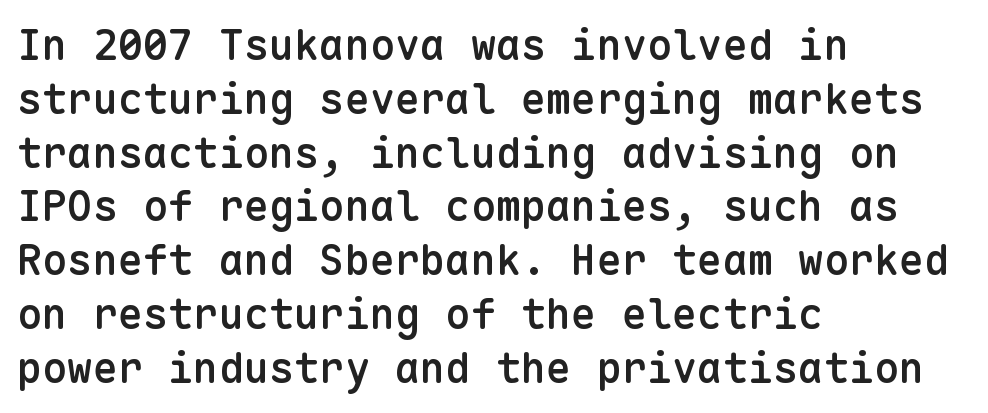
The image shows 42 px semibold sans-serif type, upright, monospaced; set left-aligned, normal line spacing (1.28x), normal letter spacing, not underlined; low stroke contrast and a medium x-height.
